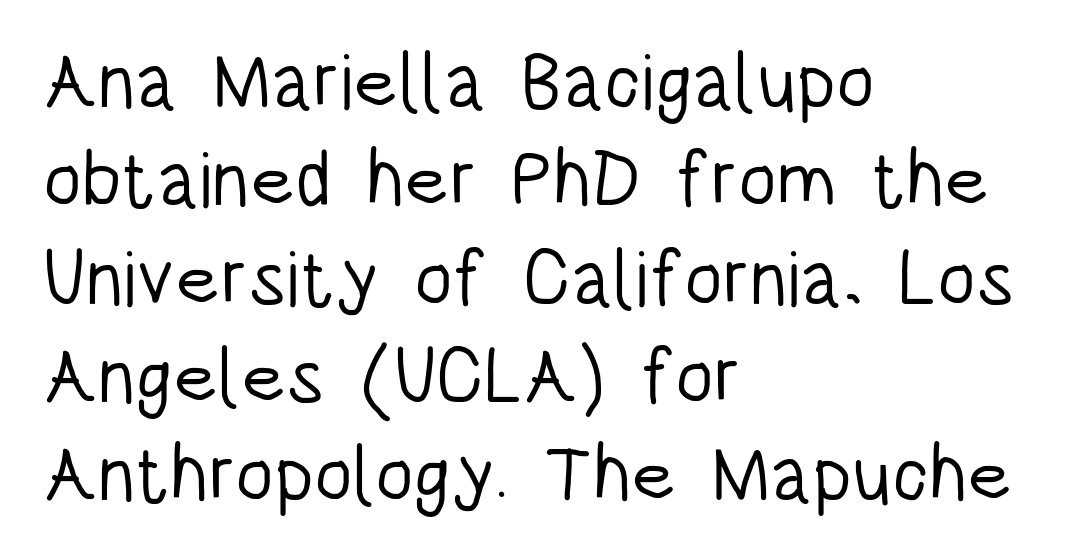
{"serif": "no", "italic": "no", "bold": "no", "weight": "light", "width": "condensed", "stroke_contrast": "low", "x_height": "large", "monospaced": "no", "underline": "no", "align": "left", "line_spacing": "normal", "line_spacing_ratio": 1.26, "letter_spacing": "normal", "letter_spacing_em": 0.0, "glyph_px": 78}
